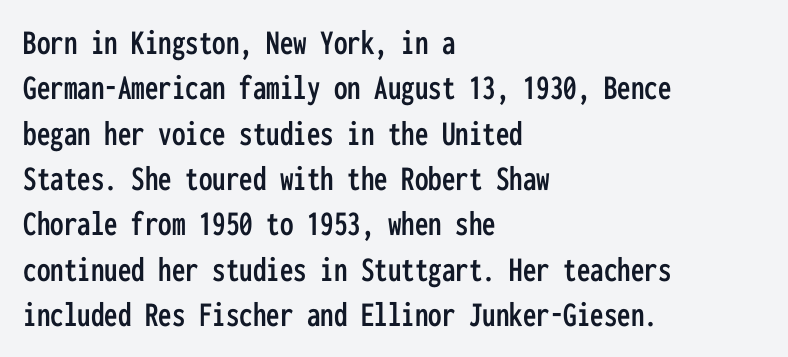
The image shows 36 px condensed sans-serif type, upright, monospaced; set left-aligned, normal line spacing (1.26x), normal letter spacing, not underlined; low stroke contrast and a medium x-height.
